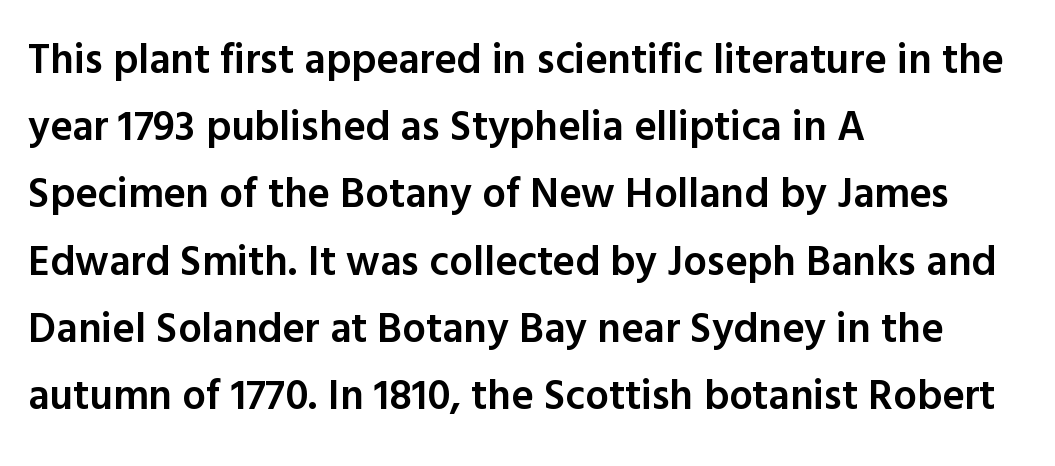
The image shows 42 px semibold sans-serif type, upright; set left-aligned, normal line spacing (1.6x), normal letter spacing, not underlined; a medium x-height.
